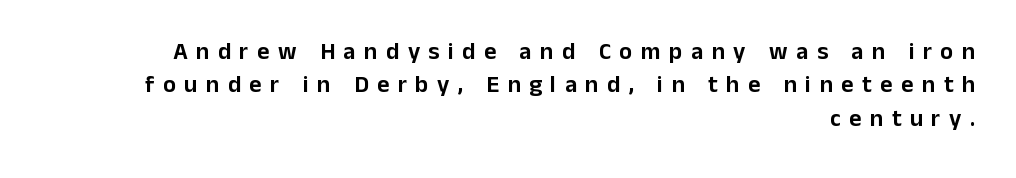
The image shows 24 px text type, upright; set right-aligned, normal line spacing (1.39x), unusually wide letter spacing (+0.35 em), not underlined.
